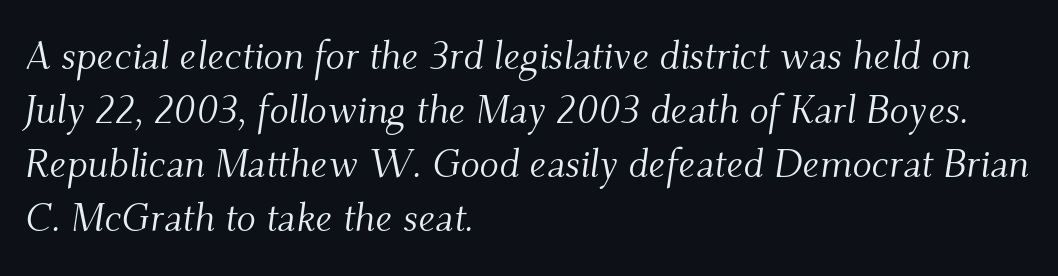
The letters advance in unequal steps, a hallmark of proportional type. Stems here are at most as thick as an everyday book face. Observe the ordinary spacing: letters are neighbours, not strangers. Rule under the text: the space is simply empty. Vertical spacing — default.
